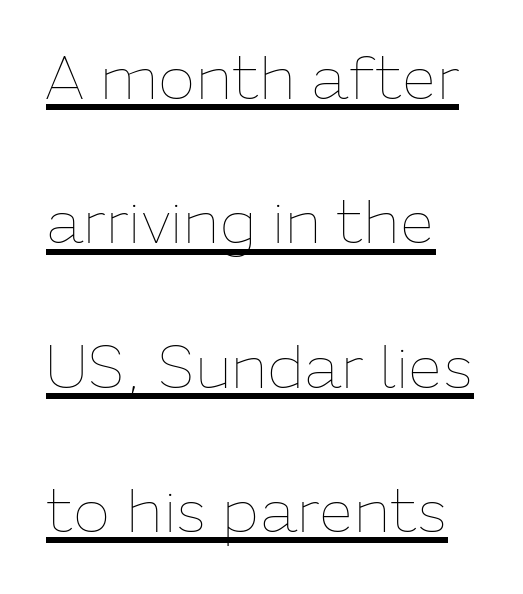
The image shows 62 px thin type, upright; set loose line spacing (2.33x), normal letter spacing, underlined; low stroke contrast and a medium x-height.
